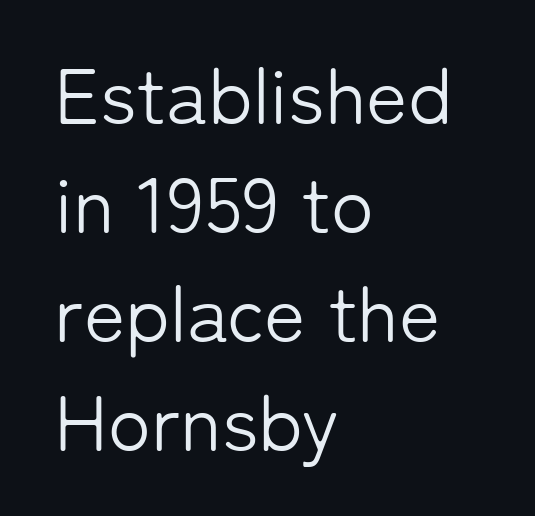
Q: Is the text bold? A: No.
Q: Is the text italic (slanted)? A: No, it is upright.
Q: Is the typeface a serif or a sans-serif typeface? A: Sans-serif.
Q: Is the text underlined? A: No.
Q: How is the paragraph aligned? A: Left-aligned.
Q: Is the spacing between letters normal or unusually wide? A: Normal.
Q: Is the spacing between lines tight, normal or loose? A: Normal.
Q: Width (condensed, normal, or wide)? A: Normal.
Q: Stroke contrast? A: Low.
Q: x-height? A: Medium.
Q: Monospaced? A: No.
